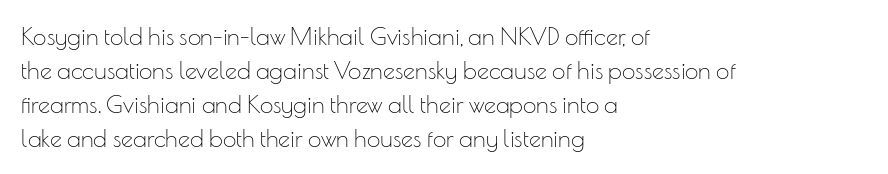
Q: Is the text bold? A: No.
Q: Is the text italic (slanted)? A: No, it is upright.
Q: Is the text underlined? A: No.
Q: How is the paragraph aligned? A: Left-aligned.
Q: Is the spacing between letters normal or unusually wide? A: Normal.
Q: Is the spacing between lines tight, normal or loose? A: Normal.
